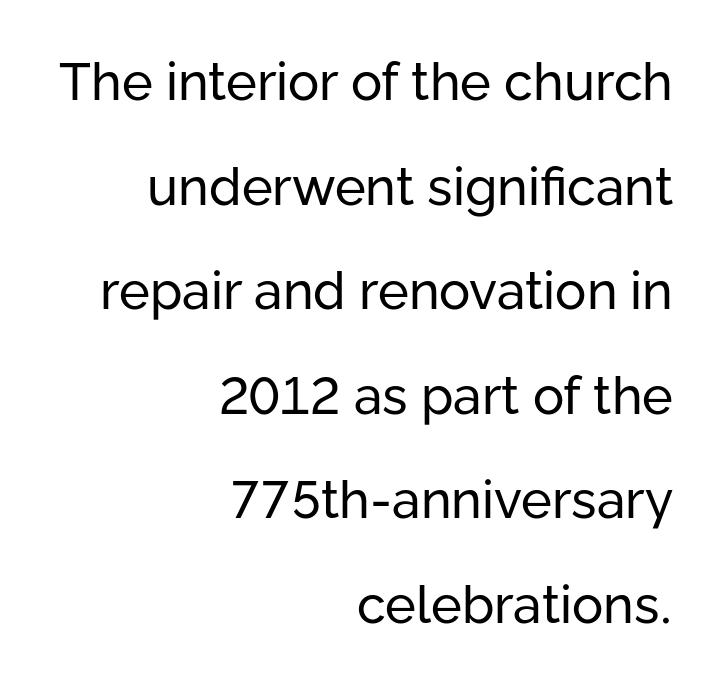
Q: Is the text bold? A: No.
Q: Is the text italic (slanted)? A: No, it is upright.
Q: Is the typeface a serif or a sans-serif typeface? A: Sans-serif.
Q: Is the text underlined? A: No.
Q: How is the paragraph aligned? A: Right-aligned.
Q: Is the spacing between letters normal or unusually wide? A: Normal.
Q: Is the spacing between lines tight, normal or loose? A: Loose.
Q: Width (condensed, normal, or wide)? A: Normal.
Q: Stroke contrast? A: Low.
Q: x-height? A: Medium.
Q: Monospaced? A: No.
